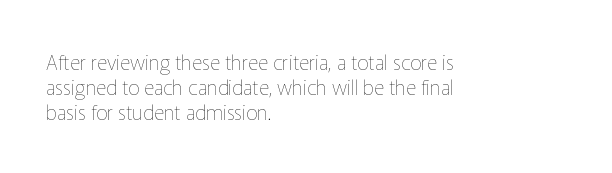
How would I describe the line gaps? Plain and ordinary. Stem width sits at or under what a default text font uses. Posture: straight, roman, zero tilt. Underlining? Definitely not there. How are the letters spaced? Ordinarily, with no added tracking. Alignment: flush left.
